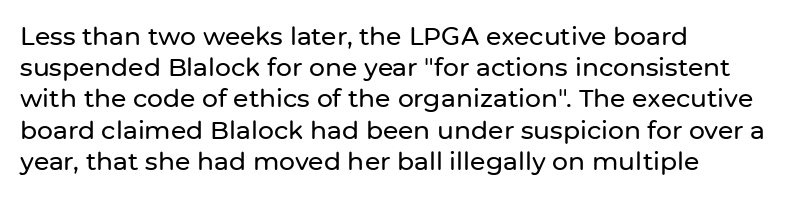
{"italic": "no", "underline": "no", "align": "left", "line_spacing": "normal", "line_spacing_ratio": 1.25, "letter_spacing": "normal", "letter_spacing_em": 0.0, "glyph_px": 25}
